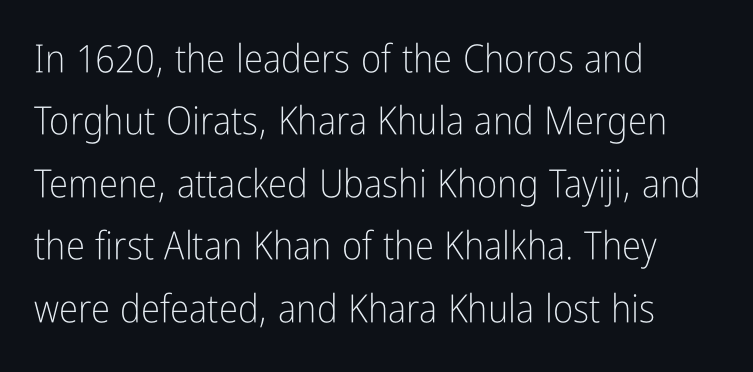
{"serif": "no", "italic": "no", "bold": "no", "weight": "light", "width": "condensed", "stroke_contrast": "low", "x_height": "medium", "monospaced": "no", "underline": "no", "align": "left", "line_spacing": "normal", "line_spacing_ratio": 1.6, "letter_spacing": "normal", "letter_spacing_em": 0.0, "glyph_px": 39}
